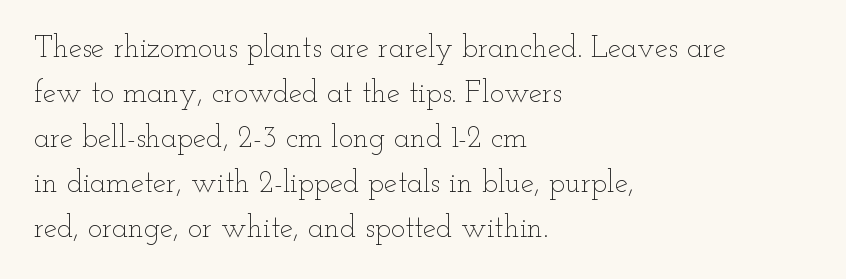
The letters advance in unequal steps, a hallmark of proportional type. Descender tails drop into unmarked territory. Observe the ordinary spacing: letters are neighbours, not strangers. This is the regular roman posture of the typeface. Compared with typical paragraphs, the rows here are spaced about the same.
